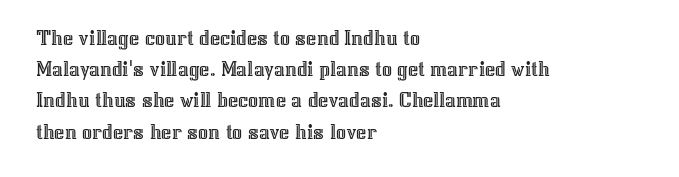
The image shows 22 px text type, upright; set left-aligned, normal line spacing (1.42x), normal letter spacing, not underlined.
